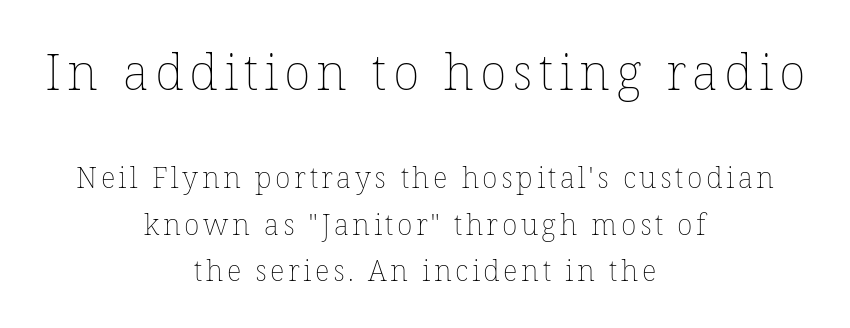
Vertical stems look standard width or narrower in stroke. The rows are spaced the way most documents space them. Reading down the block, each line starts at a different indent, mirrored at its end. The upper block of text is set noticeably larger than the block beneath it.
